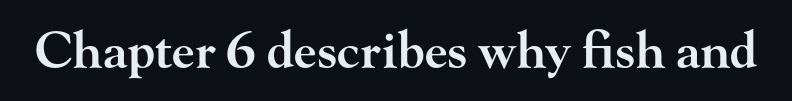
Plain, unruled lines of type. Caption: semibold face, moderately heavy strokes. Upright lettering throughout. Observe the serifs anchoring each vertical stroke in this sample. Tracking value appears to be zero — textbook default spacing.
